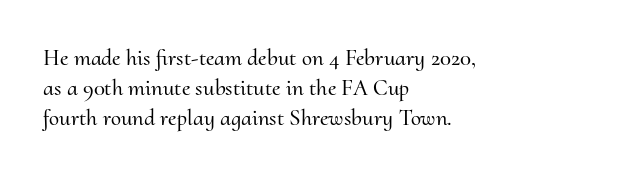
Q: Is the text italic (slanted)? A: No, it is upright.
Q: Is the text underlined? A: No.
Q: How is the paragraph aligned? A: Left-aligned.
Q: Is the spacing between letters normal or unusually wide? A: Normal.
Q: Is the spacing between lines tight, normal or loose? A: Normal.
